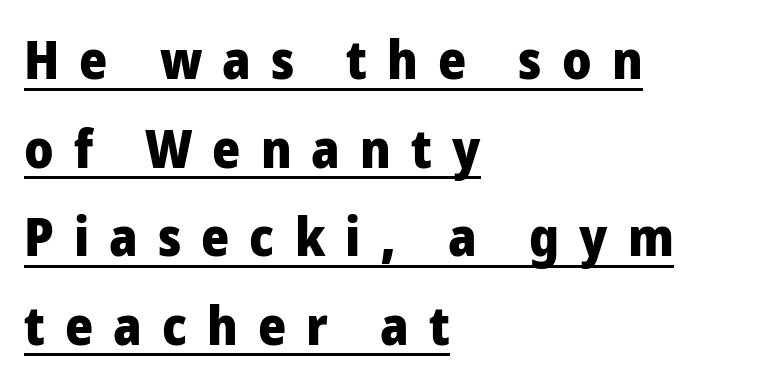
Do the characters align in a grid? No, the font is proportional. The string is rendered with underlining switched on. The face used here is a sans, in the tradition of grotesques and geometrics. Here the glyphs are tracked loosely, breaking word shapes into spaced letters. Look at the stroke-to-counter ratio: heavy, a bold. A classic flush-left, rag-right setting is used for this passage.
